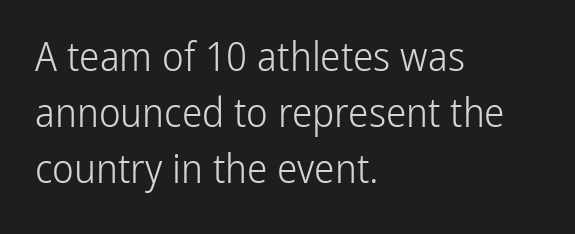
{"serif": "no", "italic": "no", "bold": "no", "weight": "light", "width": "condensed", "stroke_contrast": "low", "x_height": "medium", "monospaced": "no", "underline": "no", "align": "left", "line_spacing": "normal", "line_spacing_ratio": 1.36, "letter_spacing": "normal", "letter_spacing_em": 0.0, "glyph_px": 41}
